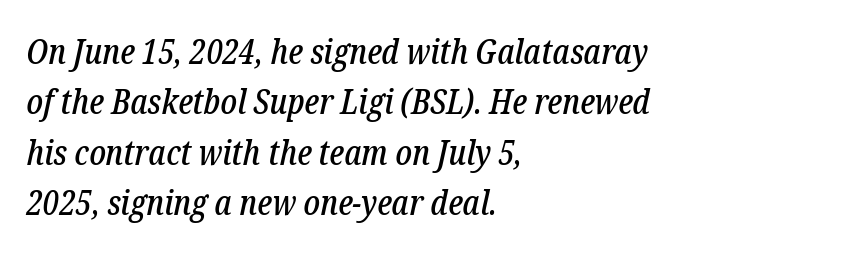
The image shows 35 px condensed serif type, italic (leaning right); set left-aligned, normal line spacing (1.44x), normal letter spacing, not underlined; low stroke contrast and a medium x-height.
